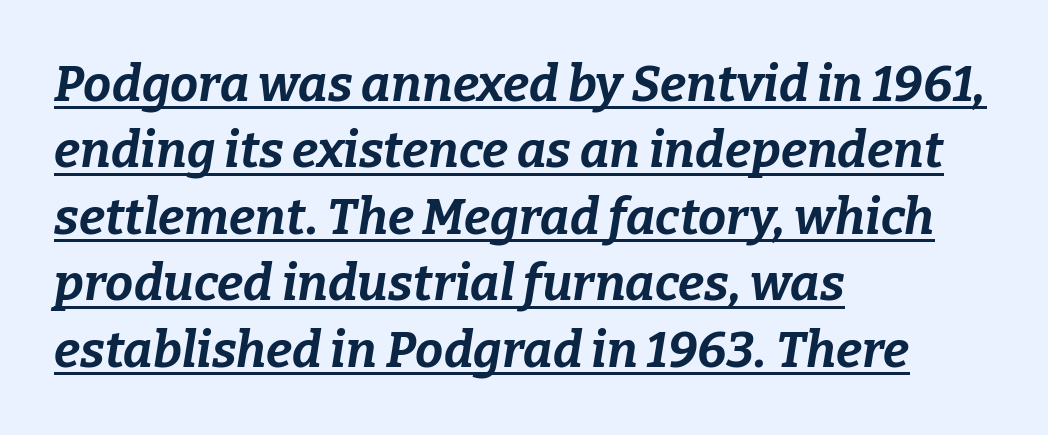
{"italic": "yes", "lean": "right", "slant_degrees": 9, "bold": "yes", "weight": "bold", "width": "normal", "stroke_contrast": "low", "x_height": "medium", "monospaced": "no", "underline": "yes", "align": "left", "line_spacing": "normal", "line_spacing_ratio": 1.33, "letter_spacing": "normal", "letter_spacing_em": 0.0, "glyph_px": 50}
